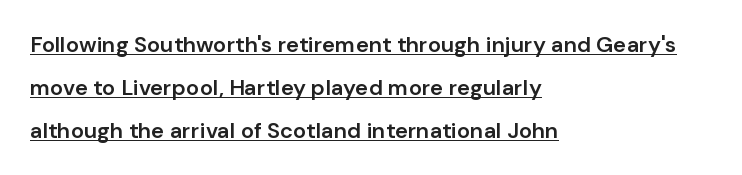
Q: Is the text bold? A: Semi-bold.
Q: Is the text italic (slanted)? A: No, it is upright.
Q: Is the text underlined? A: Yes.
Q: How is the paragraph aligned? A: Left-aligned.
Q: Is the spacing between letters normal or unusually wide? A: Normal.
Q: Is the spacing between lines tight, normal or loose? A: Loose.
